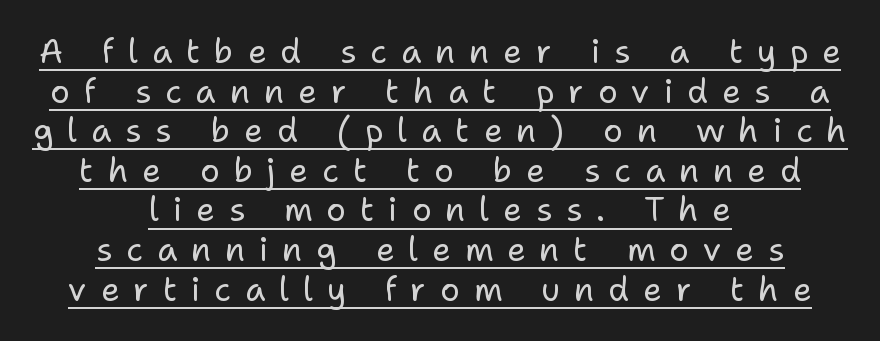
The image shows 33 px regular-weight sans-serif type, upright; set centered, line spacing 1.2x, unusually wide letter spacing (+0.42 em), underlined; low stroke contrast and a medium x-height.
